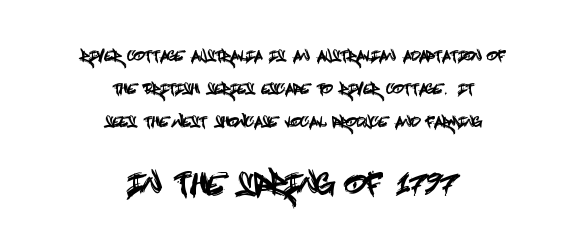
The image shows 28 px condensed sans-serif type; set centered, loose line spacing (2.36x), normal letter spacing, not underlined; the second (bottom) block is 2.0x larger; a large x-height.
